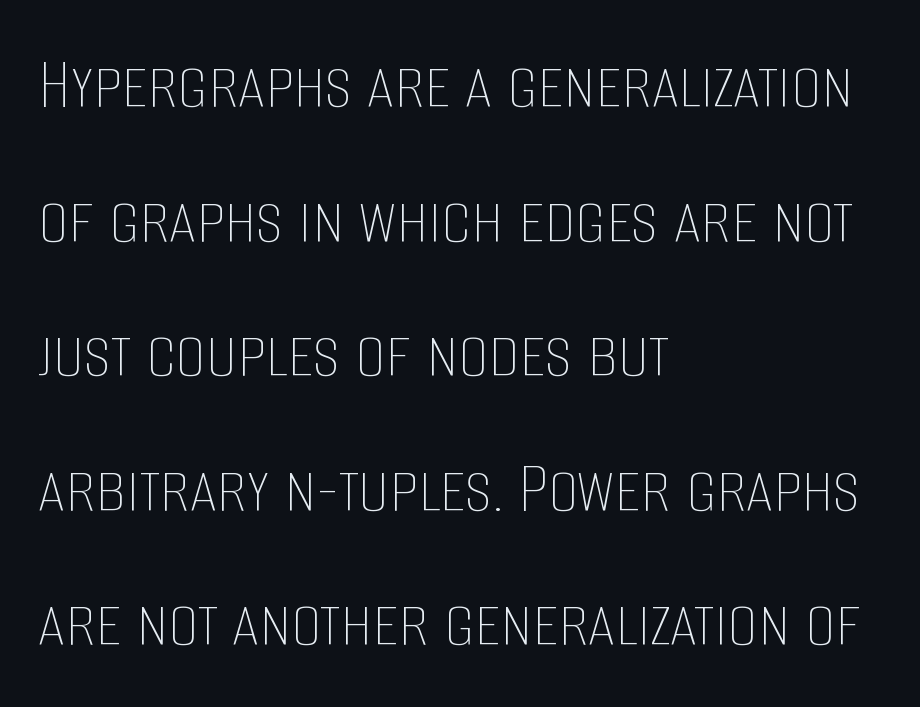
Q: Is the text bold? A: No.
Q: Is the text italic (slanted)? A: No, it is upright.
Q: Is the text underlined? A: No.
Q: How is the paragraph aligned? A: Left-aligned.
Q: Is the spacing between letters normal or unusually wide? A: Normal.
Q: Width (condensed, normal, or wide)? A: Condensed.
Q: Stroke contrast? A: Low.
Q: x-height? A: Large.
Q: Monospaced? A: No.
